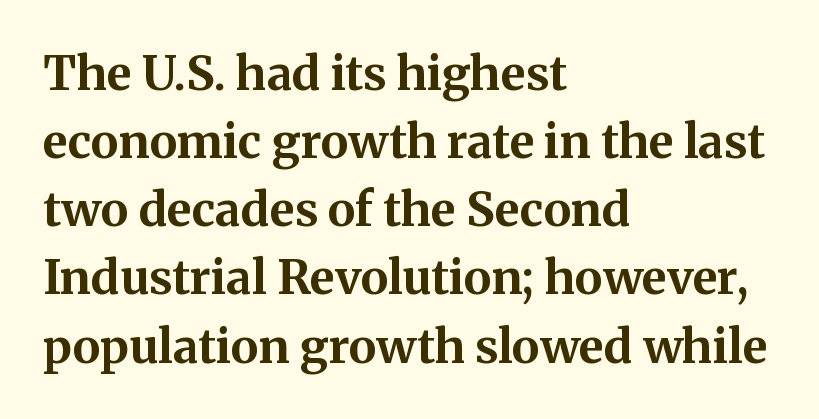
Q: Is the text bold? A: Yes.
Q: Is the text italic (slanted)? A: No, it is upright.
Q: Is the typeface a serif or a sans-serif typeface? A: Serif.
Q: Is the text underlined? A: No.
Q: How is the paragraph aligned? A: Left-aligned.
Q: Is the spacing between letters normal or unusually wide? A: Normal.
Q: Is the spacing between lines tight, normal or loose? A: Normal.
Q: Width (condensed, normal, or wide)? A: Normal.
Q: Stroke contrast? A: Medium.
Q: x-height? A: Medium.
Q: Monospaced? A: No.
